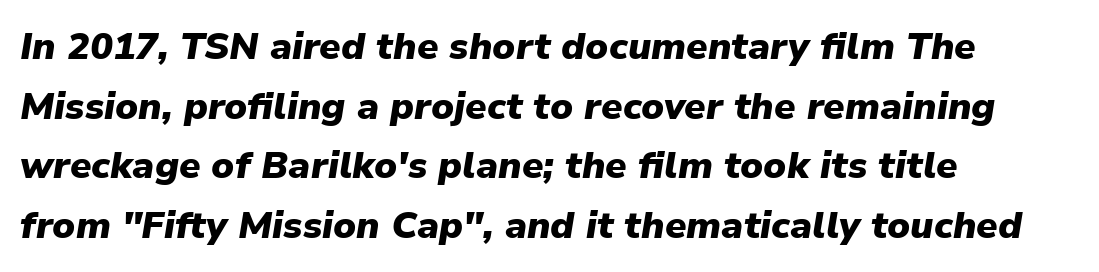
{"italic": "yes", "lean": "right", "slant_degrees": 9, "bold": "yes", "weight": "heavy", "width": "normal", "stroke_contrast": "low", "x_height": "medium", "monospaced": "no", "underline": "no", "align": "left", "line_spacing": "normal", "line_spacing_ratio": 1.57, "letter_spacing": "normal", "letter_spacing_em": 0.0, "glyph_px": 38}
